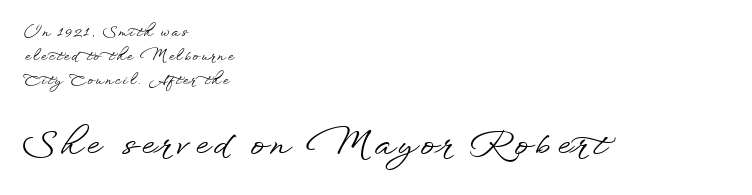
{"serif": "no", "width": "wide", "stroke_contrast": "low", "x_height": "small", "monospaced": "no", "underline": "no", "align": "left", "line_spacing_ratio": 1.71, "larger_block": "second", "size_ratio": 2.43, "glyph_px": 34}
